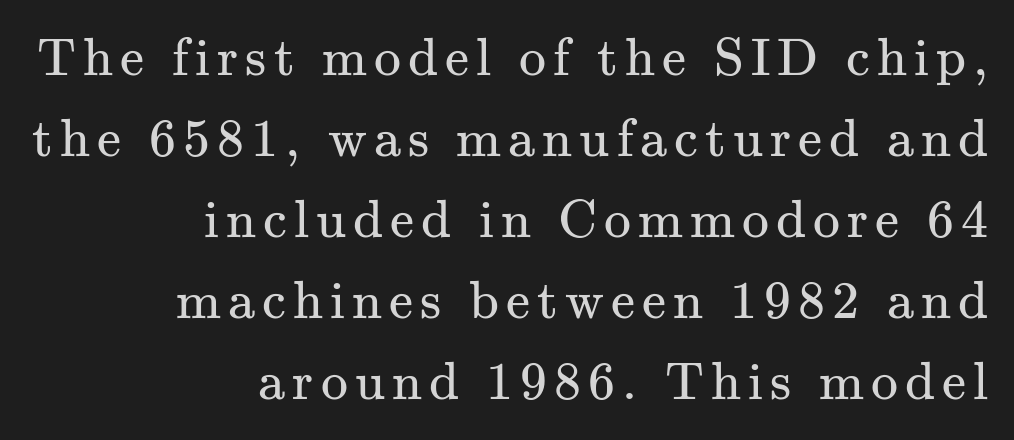
The image shows 54 px regular-weight serif type, upright; set right-aligned, normal line spacing (1.5x), not underlined; medium stroke contrast and a small x-height.
